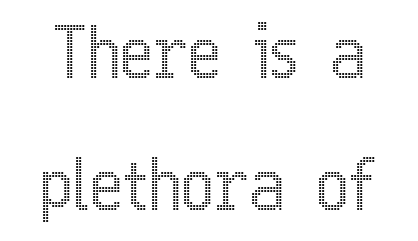
The image shows 70 px condensed type, upright; set line spacing 1.88x, normal letter spacing, not underlined; a medium x-height.
